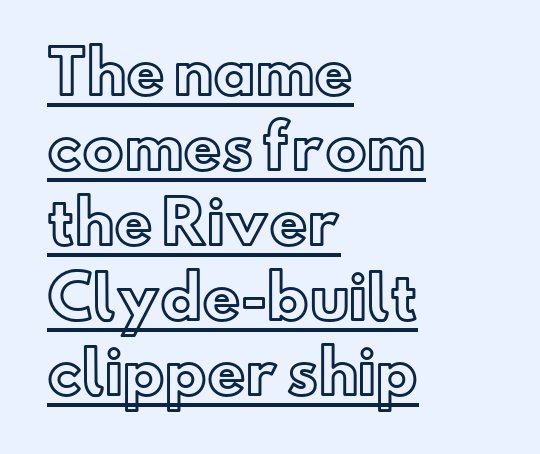
The image shows 59 px text type, upright; set left-aligned, normal line spacing (1.27x), normal letter spacing, underlined; a small x-height.
